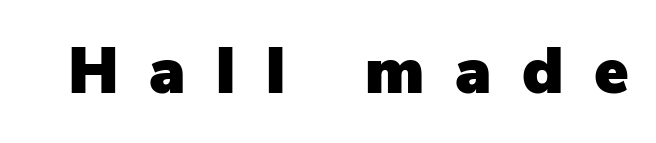
Q: Is the text italic (slanted)? A: No, it is upright.
Q: Is the typeface a serif or a sans-serif typeface? A: Sans-serif.
Q: Is the text underlined? A: No.
Q: Is the spacing between letters normal or unusually wide? A: Unusually wide.
Q: Width (condensed, normal, or wide)? A: Normal.
Q: Stroke contrast? A: Low.
Q: x-height? A: Medium.
Q: Monospaced? A: No.
